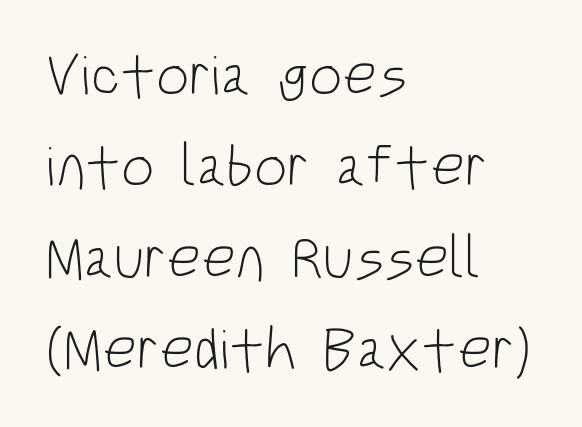
If you measured baseline to baseline, you'd find a middling distance. The designer went with a sans here, leaving each stem footless. Unmarked baselines from the first word to the last. The weight would be labelled regular, book, light, or lighter still.
